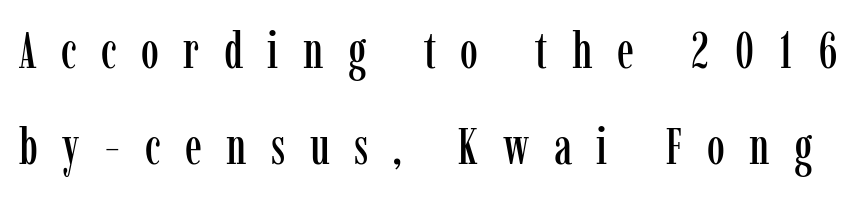
{"serif": "yes", "italic": "no", "width": "condensed", "stroke_contrast": "low", "x_height": "medium", "monospaced": "no", "underline": "no", "line_spacing_ratio": 1.89, "letter_spacing": "wide", "letter_spacing_em": 0.48, "glyph_px": 51}
